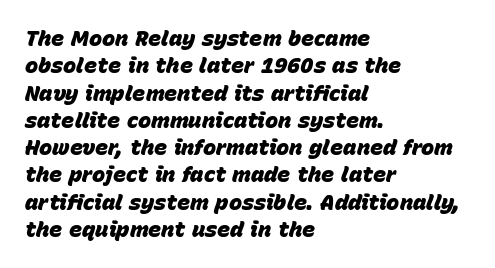
Q: Is the text bold? A: Yes.
Q: Is the text italic (slanted)? A: Yes, it leans right by about 15 degrees.
Q: Is the text underlined? A: No.
Q: How is the paragraph aligned? A: Left-aligned.
Q: Is the spacing between letters normal or unusually wide? A: Normal.
